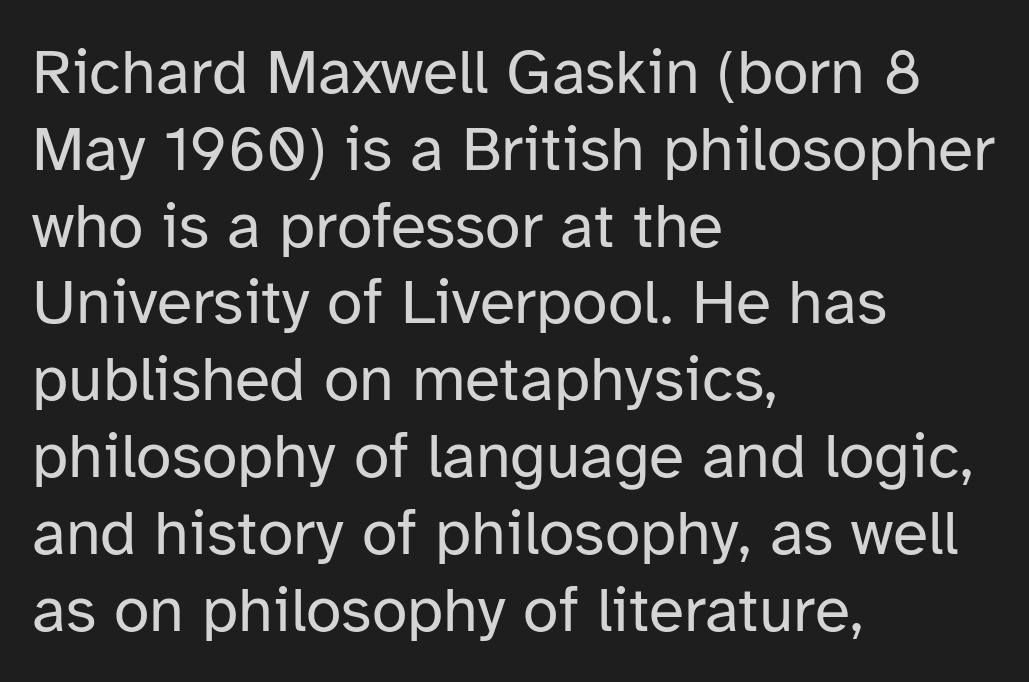
The image shows 64 px regular-weight sans-serif type, upright; set left-aligned, line spacing 1.2x, normal letter spacing, not underlined; low stroke contrast and a medium x-height.
